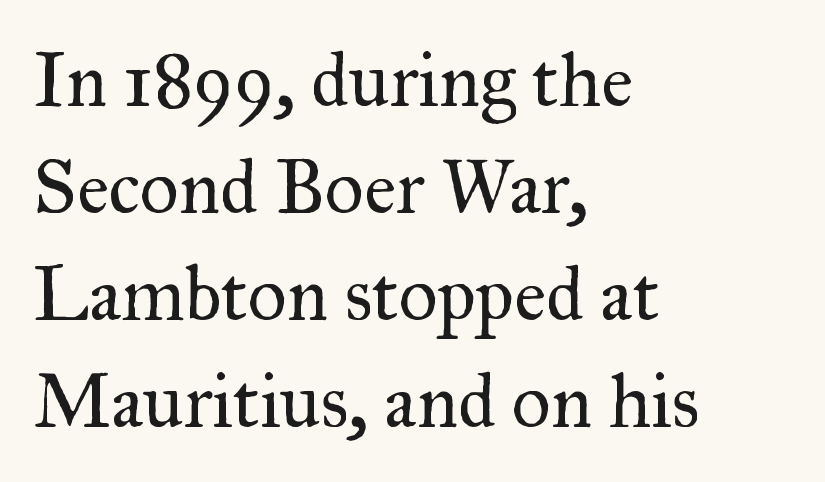
The letters stand upright; this is a roman face. Observe the serifs anchoring each vertical stroke in this sample. No chunkiness to these letters — they're not bold. This sample has the flowing, uneven cadence of proportional lettering.
